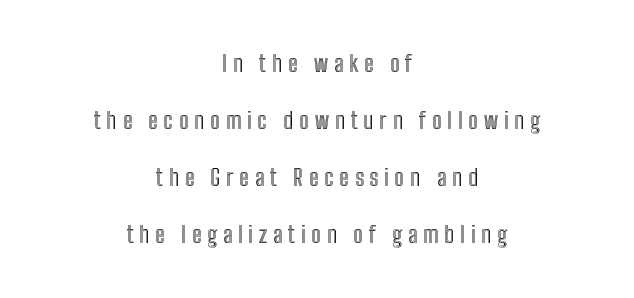
Q: Is the text italic (slanted)? A: No, it is upright.
Q: Is the text underlined? A: No.
Q: How is the paragraph aligned? A: Centered.
Q: Is the spacing between letters normal or unusually wide? A: Unusually wide.
Q: Is the spacing between lines tight, normal or loose? A: Loose.
